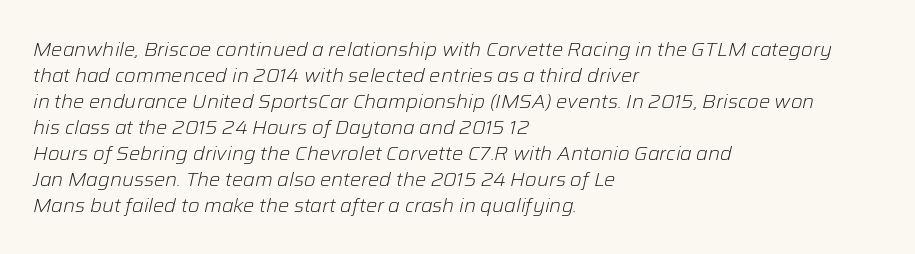
{"italic": "yes", "lean": "right", "slant_degrees": 12, "bold": "no", "underline": "no", "align": "left", "line_spacing": "normal", "line_spacing_ratio": 1.3, "letter_spacing": "normal", "letter_spacing_em": 0.0, "glyph_px": 20}
